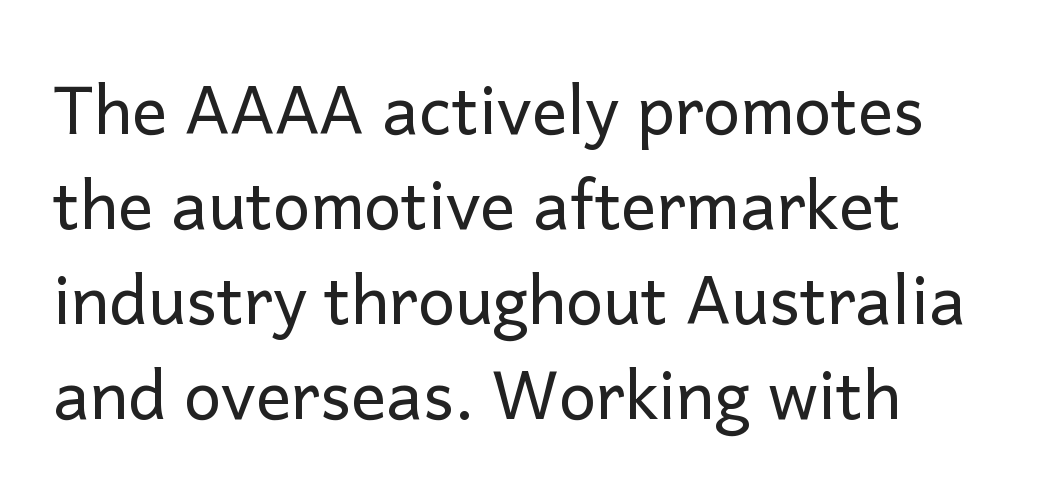
{"serif": "no", "italic": "no", "bold": "no", "weight": "regular", "width": "normal", "stroke_contrast": "low", "x_height": "medium", "monospaced": "no", "underline": "no", "line_spacing": "normal", "line_spacing_ratio": 1.44, "letter_spacing": "normal", "letter_spacing_em": 0.0, "glyph_px": 66}
